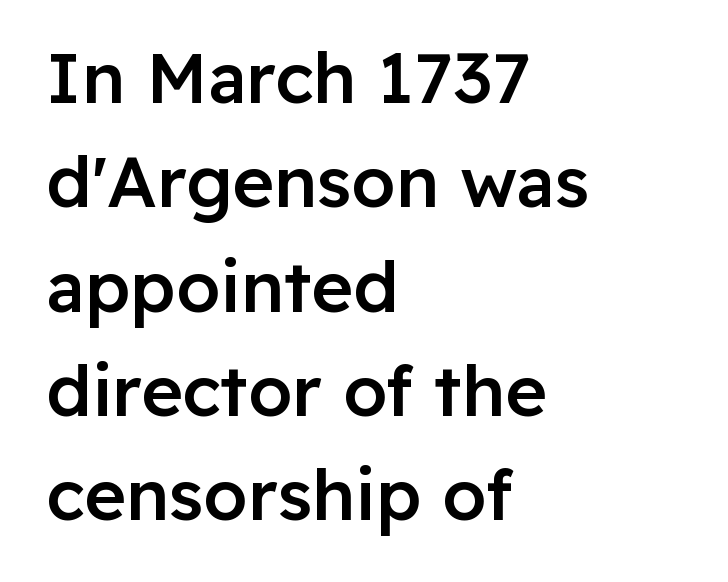
A bare baseline throughout the passage. Caption: standard tracking, unaltered. This rendering employs a face without finishing strokes, i.e., a sans-serif. Regular leading. The strokes are fattened partway — semibold, not bold.
